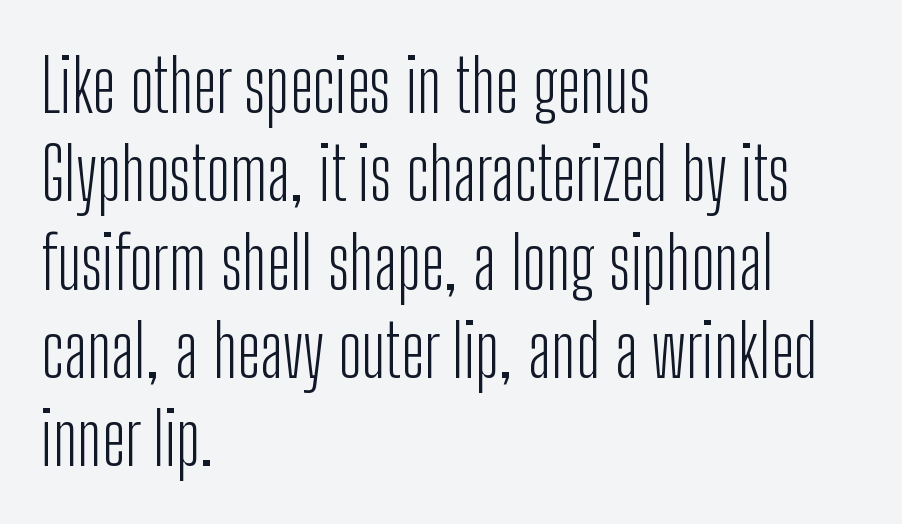
The image shows 73 px light, condensed sans-serif type, upright; set left-aligned, line spacing 1.21x, normal letter spacing, not underlined; low stroke contrast and a medium x-height.
